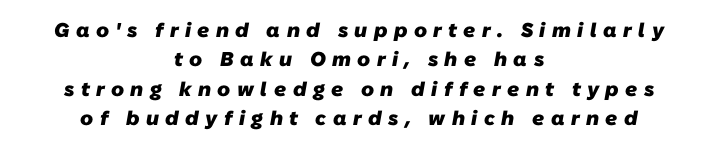
{"bold": "yes", "underline": "no", "align": "center", "line_spacing": "normal", "line_spacing_ratio": 1.47, "letter_spacing": "wide", "letter_spacing_em": 0.32, "glyph_px": 20}
